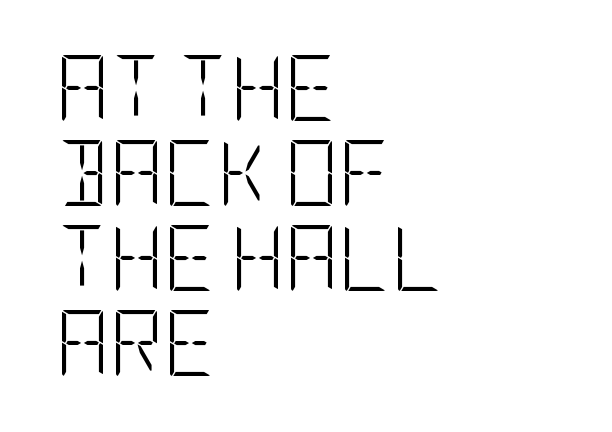
Q: Is the text bold? A: No.
Q: Is the text italic (slanted)? A: No, it is upright.
Q: Is the typeface a serif or a sans-serif typeface? A: Sans-serif.
Q: Is the text underlined? A: No.
Q: How is the paragraph aligned? A: Left-aligned.
Q: Is the spacing between letters normal or unusually wide? A: Normal.
Q: Is the spacing between lines tight, normal or loose? A: Normal.
Q: Width (condensed, normal, or wide)? A: Condensed.
Q: Stroke contrast? A: Low.
Q: x-height? A: Large.
